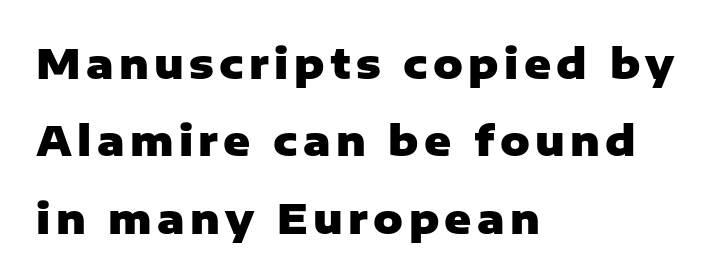
The typesetter chose a ragged-right arrangement here. Just letters on the line, the space beneath them empty. Note the varied advance widths — an 'i' is clearly narrower than an 'm'. The specimen reads as upright at a glance. Strokes here are thick enough to call this a true bold.
